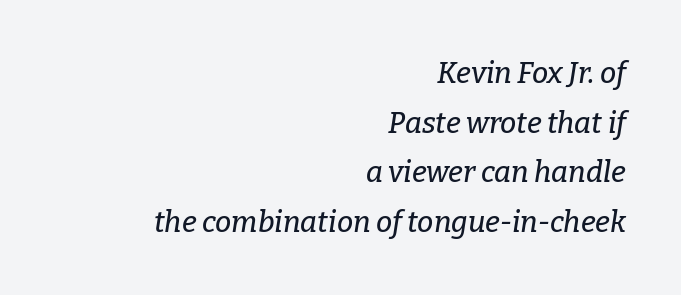
The image shows 29 px serif type, italic (leaning right); set right-aligned, line spacing 1.71x, normal letter spacing, not underlined; low stroke contrast and a medium x-height.
